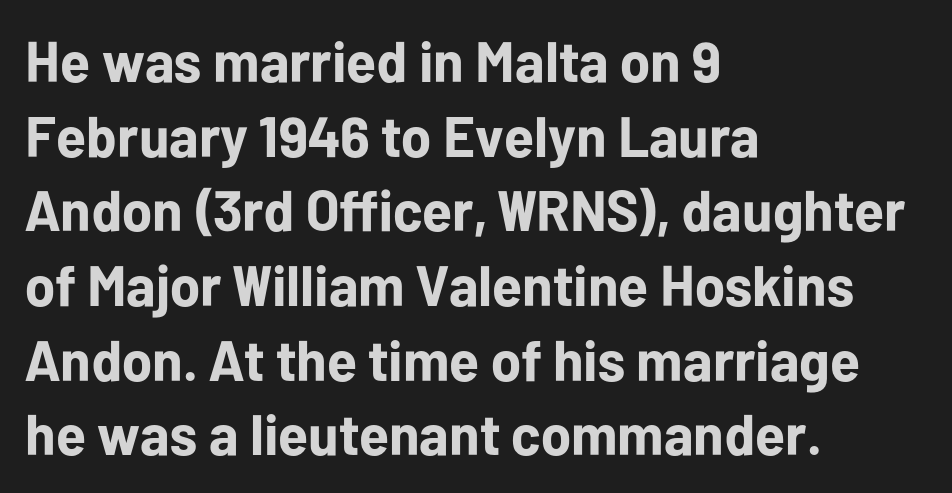
{"serif": "no", "italic": "no", "bold": "yes", "weight": "bold", "width": "normal", "stroke_contrast": "low", "x_height": "medium", "monospaced": "no", "underline": "no", "align": "left", "line_spacing": "normal", "line_spacing_ratio": 1.31, "letter_spacing": "normal", "letter_spacing_em": 0.0, "glyph_px": 57}
